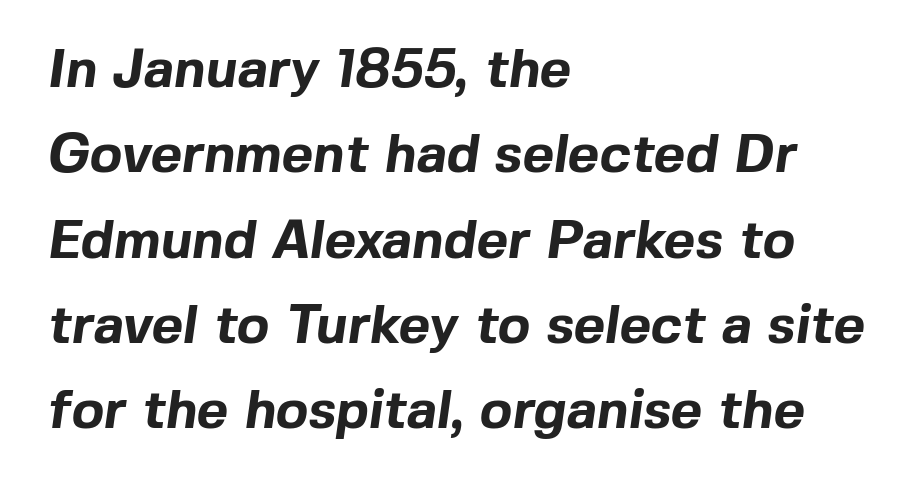
Q: Is the text bold? A: Yes.
Q: Is the typeface a serif or a sans-serif typeface? A: Sans-serif.
Q: Is the text underlined? A: No.
Q: How is the paragraph aligned? A: Left-aligned.
Q: Is the spacing between letters normal or unusually wide? A: Normal.
Q: Is the spacing between lines tight, normal or loose? A: Normal.
Q: Width (condensed, normal, or wide)? A: Normal.
Q: x-height? A: Medium.
Q: Monospaced? A: No.
